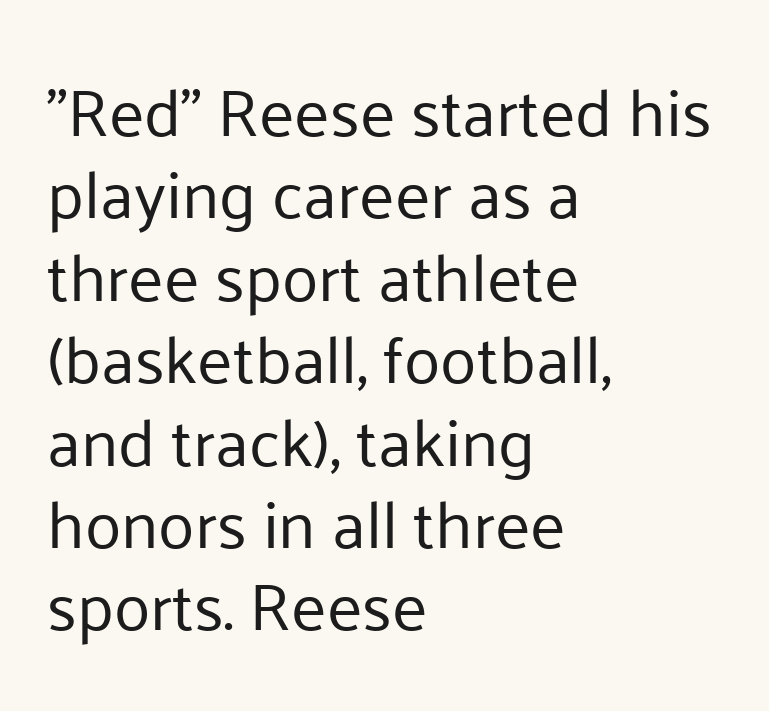
{"serif": "no", "italic": "no", "bold": "no", "weight": "regular", "width": "normal", "stroke_contrast": "low", "x_height": "medium", "monospaced": "no", "underline": "no", "align": "left", "line_spacing_ratio": 1.23, "letter_spacing": "normal", "letter_spacing_em": 0.0, "glyph_px": 67}
